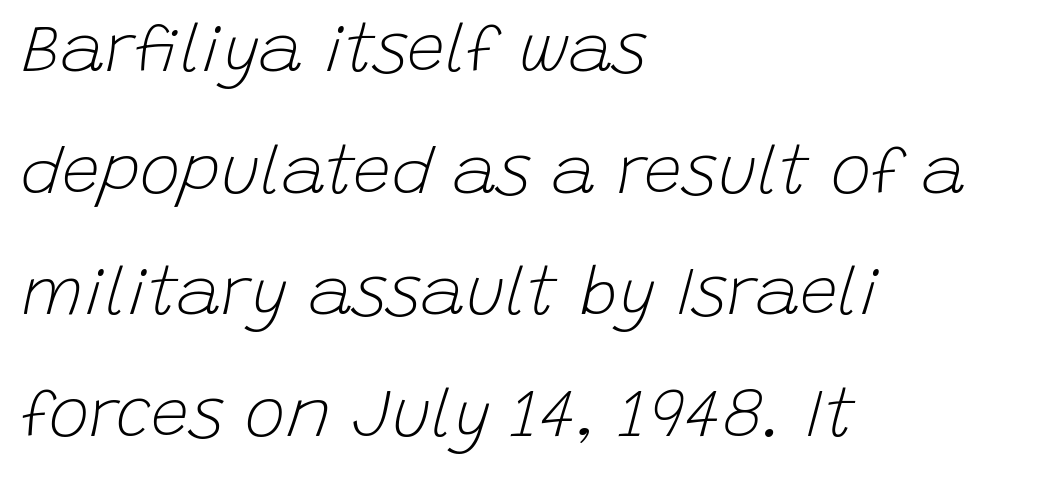
{"italic": "yes", "lean": "right", "slant_degrees": 15, "bold": "no", "weight": "light", "width": "normal", "stroke_contrast": "low", "x_height": "large", "monospaced": "no", "underline": "no", "align": "left", "line_spacing_ratio": 1.79, "letter_spacing": "normal", "letter_spacing_em": 0.0, "glyph_px": 68}
